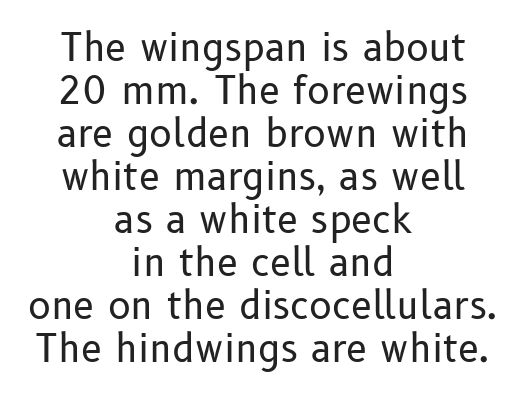
{"serif": "no", "italic": "no", "bold": "no", "weight": "regular", "width": "normal", "stroke_contrast": "low", "x_height": "medium", "monospaced": "no", "underline": "no", "align": "center", "line_spacing": "tight", "line_spacing_ratio": 1.13, "letter_spacing": "normal", "letter_spacing_em": 0.0, "glyph_px": 38}
